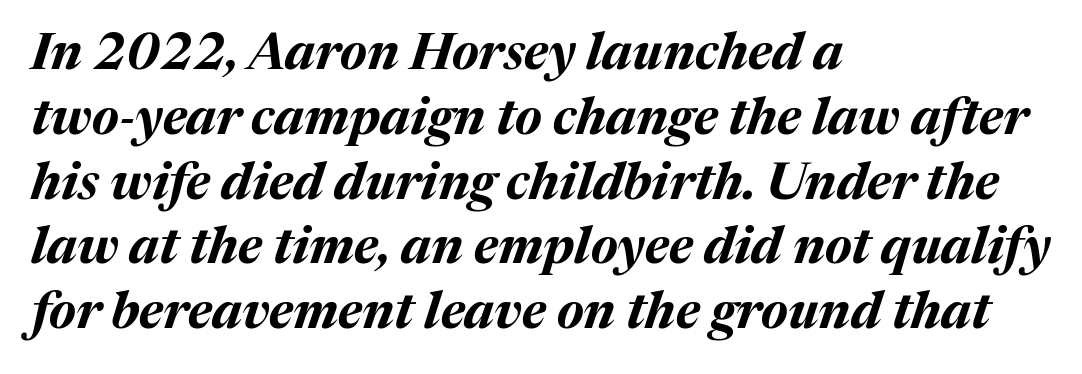
The image shows 51 px bold type, italic (leaning right); set left-aligned, normal line spacing (1.27x), normal letter spacing, not underlined; medium stroke contrast and a medium x-height.
